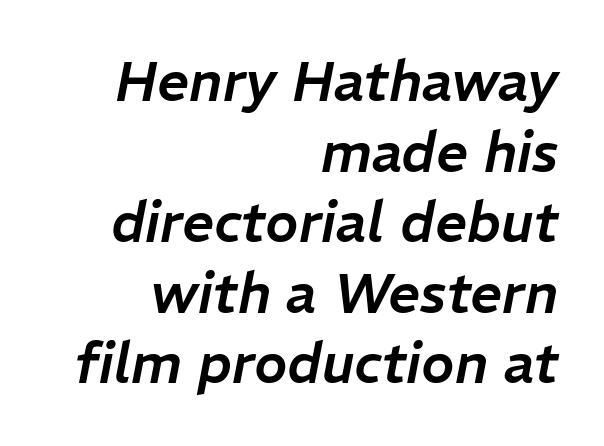
Q: Is the text italic (slanted)? A: Yes, it leans right by about 11 degrees.
Q: Is the text underlined? A: No.
Q: How is the paragraph aligned? A: Right-aligned.
Q: Is the spacing between letters normal or unusually wide? A: Normal.
Q: Is the spacing between lines tight, normal or loose? A: Normal.
Q: Width (condensed, normal, or wide)? A: Normal.
Q: Stroke contrast? A: Low.
Q: x-height? A: Medium.
Q: Monospaced? A: No.
